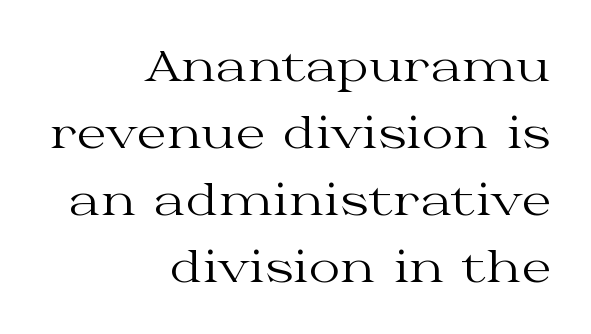
{"serif": "yes", "italic": "no", "bold": "no", "weight": "regular", "width": "wide", "stroke_contrast": "medium", "x_height": "medium", "monospaced": "no", "underline": "no", "align": "right", "line_spacing": "normal", "line_spacing_ratio": 1.56, "letter_spacing": "normal", "letter_spacing_em": 0.0, "glyph_px": 43}
